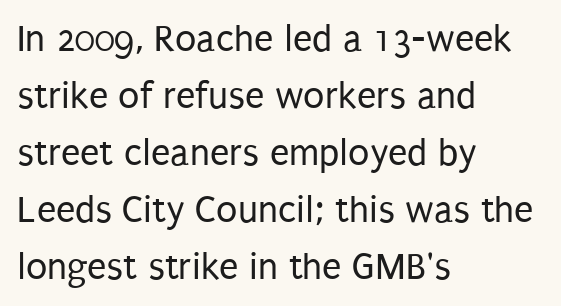
{"serif": "no", "italic": "no", "bold": "no", "weight": "regular", "width": "condensed", "stroke_contrast": "low", "x_height": "large", "monospaced": "no", "underline": "no", "align": "left", "line_spacing": "normal", "line_spacing_ratio": 1.46, "letter_spacing": "normal", "letter_spacing_em": 0.0, "glyph_px": 39}
